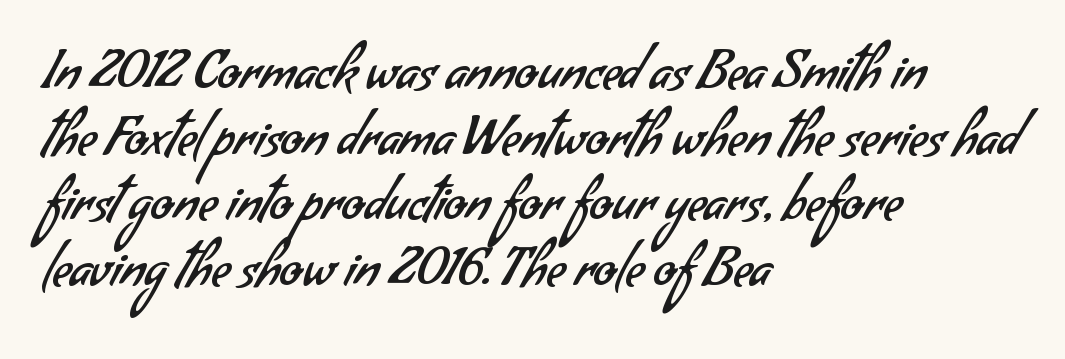
Q: Is the text bold? A: No.
Q: Is the typeface a serif or a sans-serif typeface? A: Sans-serif.
Q: Is the text underlined? A: No.
Q: How is the paragraph aligned? A: Left-aligned.
Q: Is the spacing between letters normal or unusually wide? A: Normal.
Q: Is the spacing between lines tight, normal or loose? A: Normal.
Q: Width (condensed, normal, or wide)? A: Normal.
Q: Stroke contrast? A: Low.
Q: x-height? A: Small.
Q: Monospaced? A: No.
